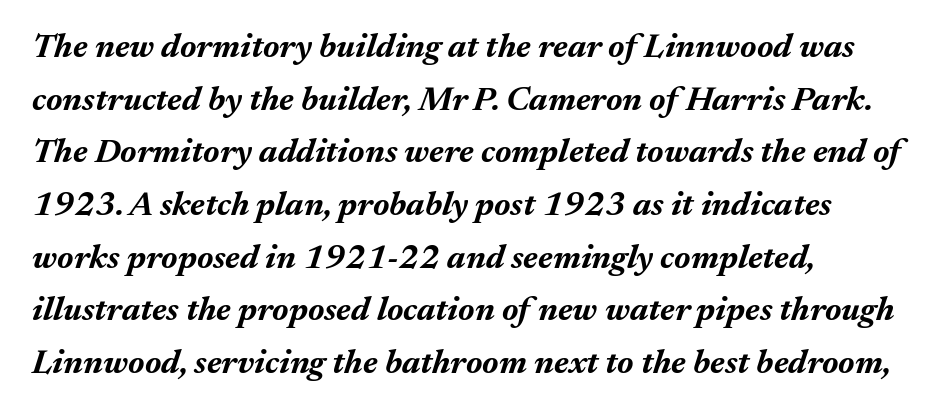
Quick note: interline space is typical. Do the characters align in a grid? No, the font is proportional. As a designer I'd log this as weight 700, bold. Notice how the stems are inclined rather than vertical — that's the hallmark of italics.
